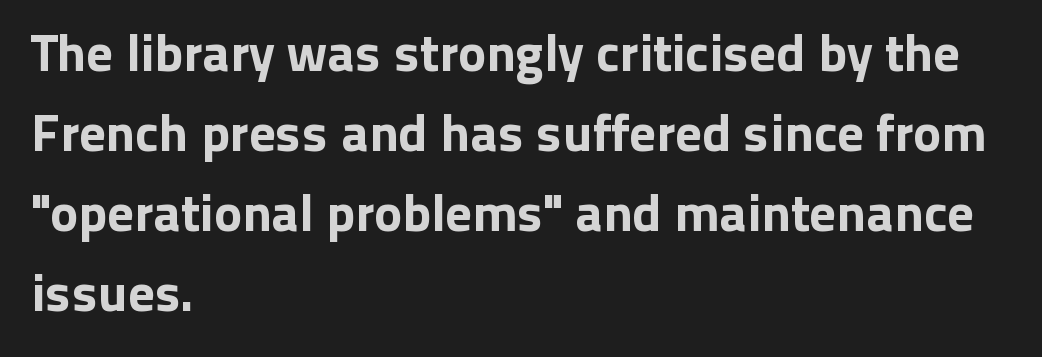
The image shows 53 px sans-serif type, upright; set left-aligned, normal line spacing (1.51x), normal letter spacing, not underlined; low stroke contrast and a medium x-height.
